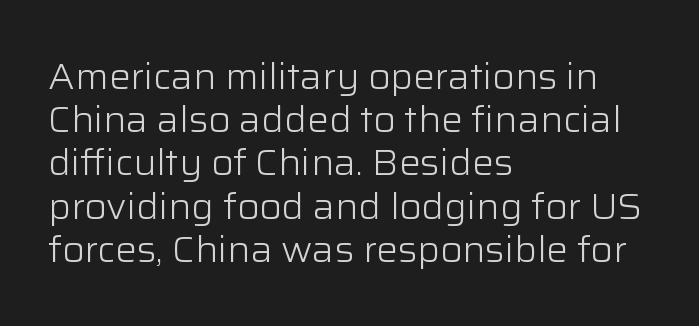
Horizontal alignment here is leftward, the default for most running prose. Descender tails drop into unmarked territory. The letters stand upright; this is a roman face. A light-to-regular cut is what we see here.
